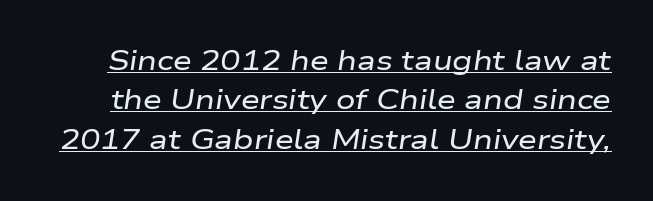
The image shows 27 px text type, italic (leaning right); set normal line spacing (1.46x), normal letter spacing, underlined.
